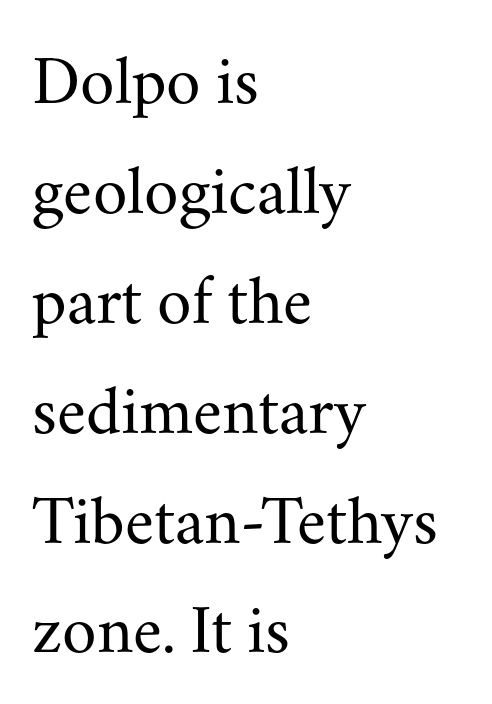
Q: Is the text bold? A: No.
Q: Is the text italic (slanted)? A: No, it is upright.
Q: Is the typeface a serif or a sans-serif typeface? A: Serif.
Q: Is the text underlined? A: No.
Q: How is the paragraph aligned? A: Left-aligned.
Q: Is the spacing between letters normal or unusually wide? A: Normal.
Q: Is the spacing between lines tight, normal or loose? A: Normal.
Q: Width (condensed, normal, or wide)? A: Normal.
Q: Stroke contrast? A: Medium.
Q: x-height? A: Small.
Q: Monospaced? A: No.
